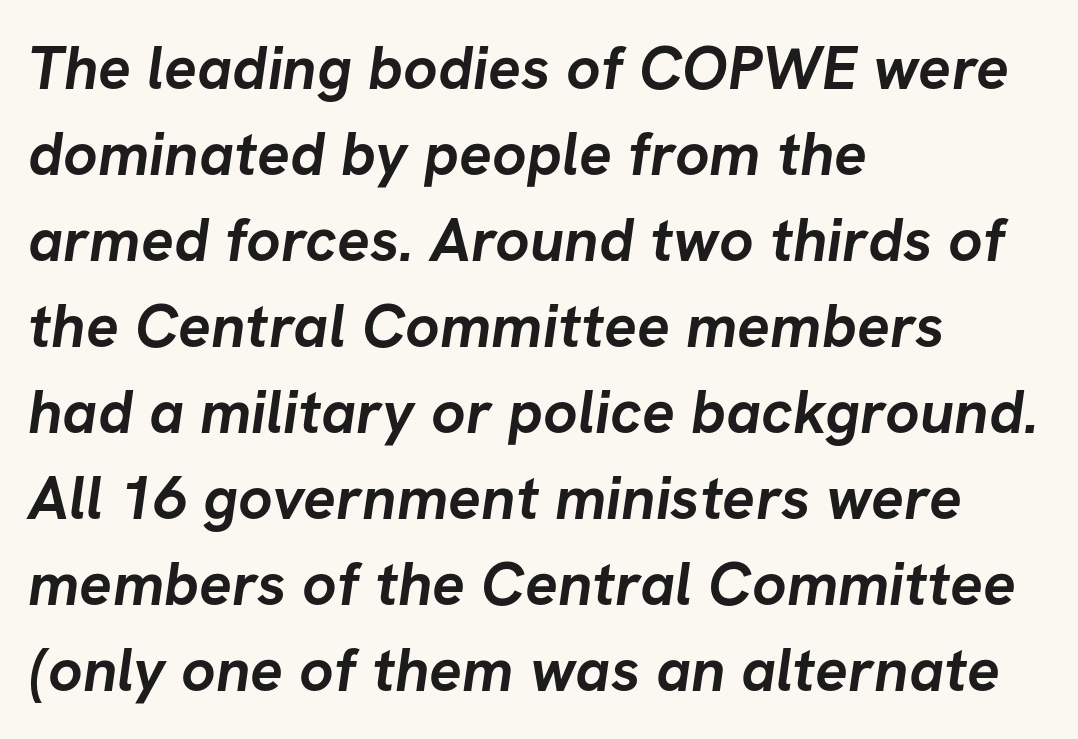
The image shows 61 px semibold sans-serif type; set left-aligned, normal line spacing (1.41x), normal letter spacing, not underlined; low stroke contrast and a medium x-height.
